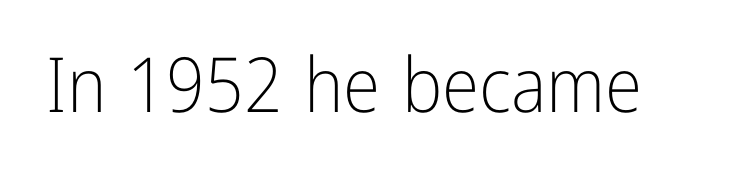
Q: Is the text bold? A: No.
Q: Is the text italic (slanted)? A: No, it is upright.
Q: Is the typeface a serif or a sans-serif typeface? A: Sans-serif.
Q: Is the text underlined? A: No.
Q: Is the spacing between letters normal or unusually wide? A: Normal.
Q: Width (condensed, normal, or wide)? A: Condensed.
Q: Stroke contrast? A: Low.
Q: x-height? A: Medium.
Q: Monospaced? A: No.
